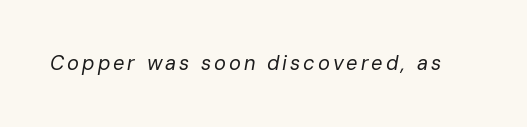
The image shows 20 px text type, italic (leaning right); set not underlined.
